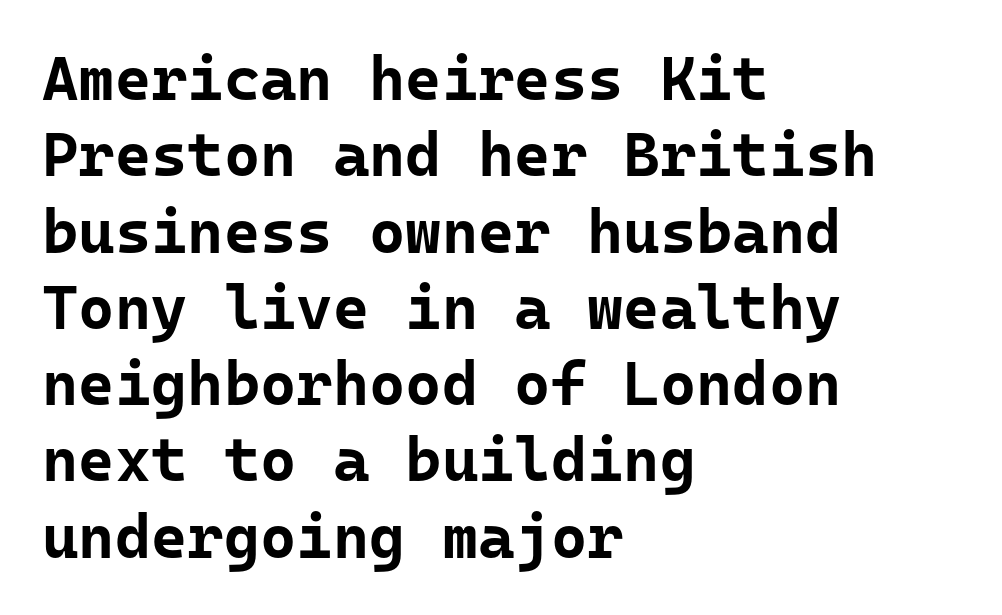
The specimen reads as upright at a glance. Each letter, wide or thin by design, is forced into the same width here. A classic flush-left, rag-right setting is used for this passage. There is no visible air inserted between adjacent glyphs. Descender tails drop into unmarked territory. The rendering shows plain stroke endings on the letterforms — a sans-serif design.
